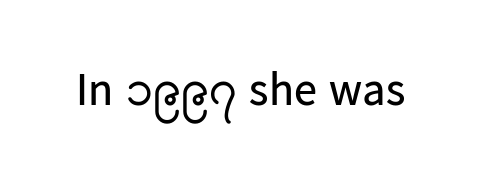
The image shows 46 px regular-weight sans-serif type, upright; set normal letter spacing, not underlined; low stroke contrast and a medium x-height.
